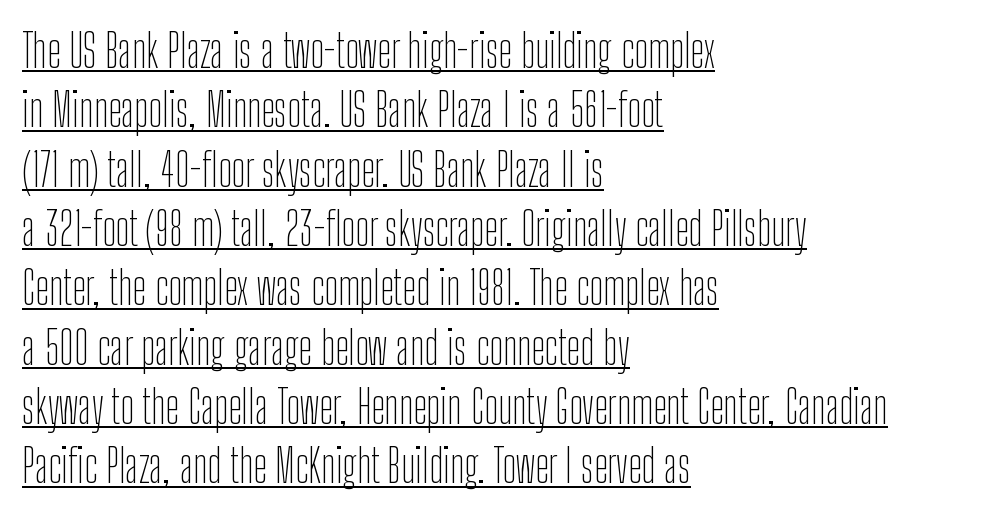
Nothing heavy about these letters — not bold at all. What decoration does the sample have? An underline. Note: no serifs on the glyphs. If you measured baseline to baseline, you'd find a middling distance.
